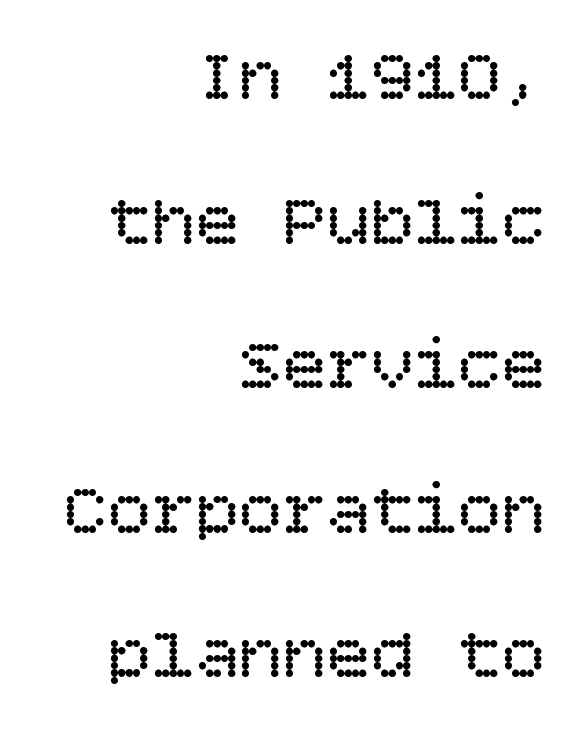
Each stroke keeps to a modest, everyday thickness or less. Does the copy run flush right? Yes — the right margin is perfectly even. Nope, not italic — everything's standing straight. These lines keep a tight, regular rhythm from letter to letter.
